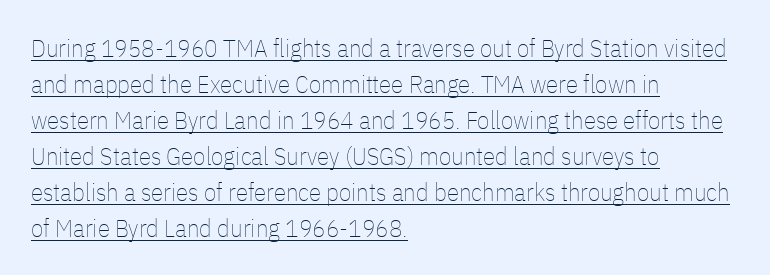
Think standard paragraph weight, or any step lighter than that. Does a line run under the words? Yes, clearly. Observe the ordinary spacing: letters are neighbours, not strangers. Which margin do the lines hug? The left one — the right edge is uneven. The letters stand upright; this is a roman face.
